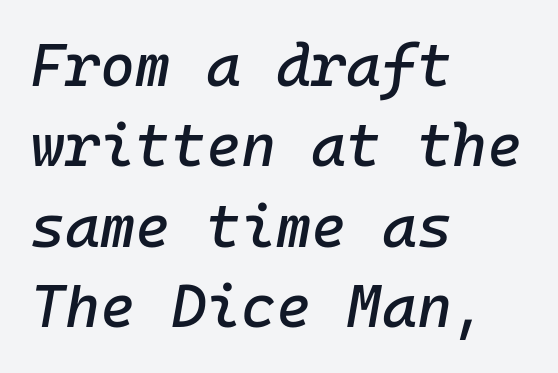
Q: Is the text italic (slanted)? A: Yes, it leans right by about 10 degrees.
Q: Is the text underlined? A: No.
Q: How is the paragraph aligned? A: Left-aligned.
Q: Is the spacing between letters normal or unusually wide? A: Normal.
Q: Is the spacing between lines tight, normal or loose? A: Normal.
Q: Width (condensed, normal, or wide)? A: Normal.
Q: Stroke contrast? A: Low.
Q: x-height? A: Medium.
Q: Monospaced? A: Yes.
